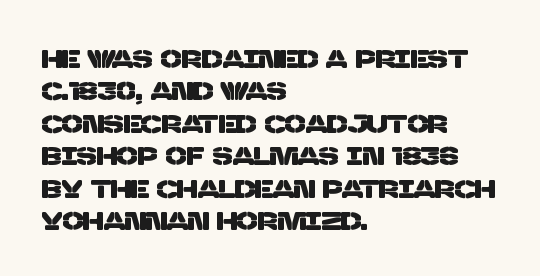
The image shows 25 px text type; set left-aligned, normal line spacing (1.3x), normal letter spacing, not underlined.
